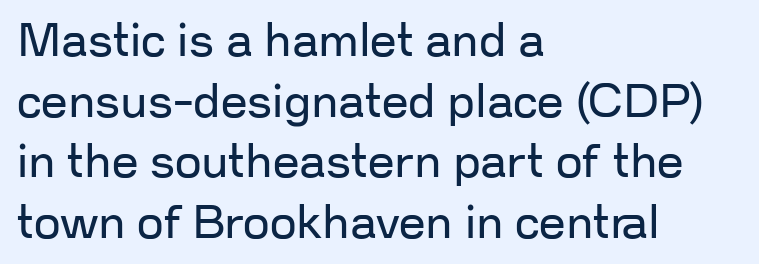
A normal amount of white space separates one row of letters from the next. Observe the ordinary spacing: letters are neighbours, not strangers. The weight would be labelled regular, book, light, or lighter still. These lines are rendered in a variable-pitch font. What kind of face is this? One without serifs — a sans. The rendering anchors every line to the left-hand side.
